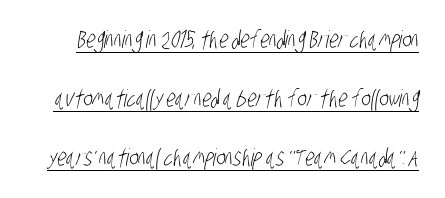
The image shows 24 px text type; set loose line spacing (2.46x), normal letter spacing, underlined.
